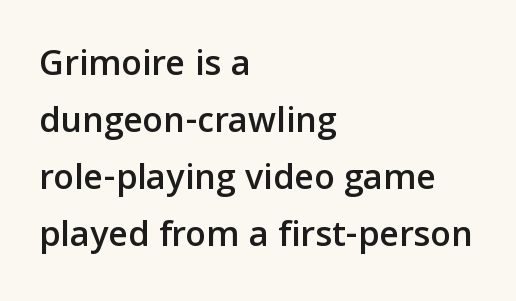
Here the designer chose a conventional face with non-uniform glyph widths. The text block is weighted toward the left margin, trailing off unevenly rightward. Each word holds together tightly as a unit, with standard inter-letter gaps. In terms of leading, this rendering sits right in the middle. No word sits above an underline.
